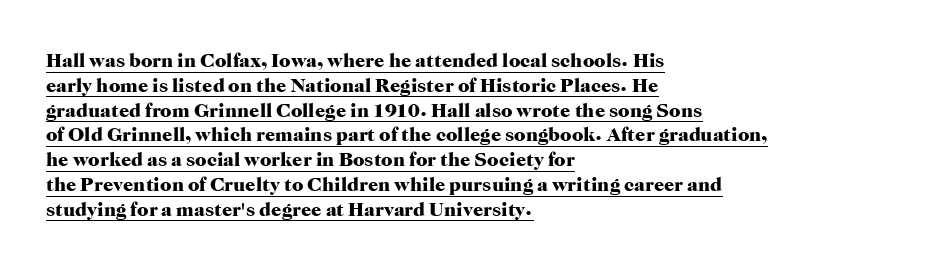
Q: Is the text bold? A: Yes.
Q: Is the text italic (slanted)? A: No, it is upright.
Q: Is the text underlined? A: Yes.
Q: How is the paragraph aligned? A: Left-aligned.
Q: Is the spacing between letters normal or unusually wide? A: Normal.
